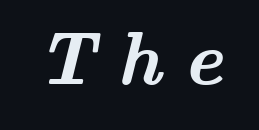
Q: Is the text bold? A: Yes.
Q: Is the typeface a serif or a sans-serif typeface? A: Serif.
Q: Is the text underlined? A: No.
Q: Is the spacing between letters normal or unusually wide? A: Unusually wide.
Q: Width (condensed, normal, or wide)? A: Wide.
Q: Stroke contrast? A: Medium.
Q: x-height? A: Small.
Q: Monospaced? A: No.
